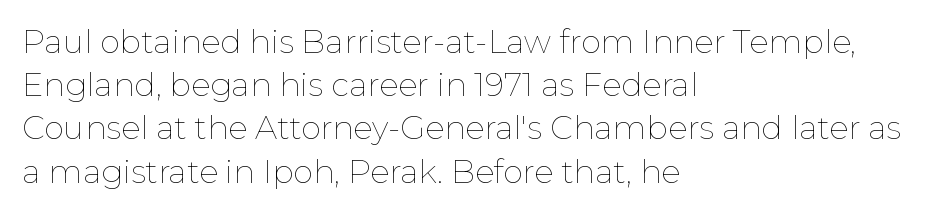
Q: Is the text bold? A: No.
Q: Is the text italic (slanted)? A: No, it is upright.
Q: Is the text underlined? A: No.
Q: How is the paragraph aligned? A: Left-aligned.
Q: Is the spacing between letters normal or unusually wide? A: Normal.
Q: Is the spacing between lines tight, normal or loose? A: Normal.
Q: Width (condensed, normal, or wide)? A: Normal.
Q: Stroke contrast? A: Low.
Q: x-height? A: Medium.
Q: Monospaced? A: No.
